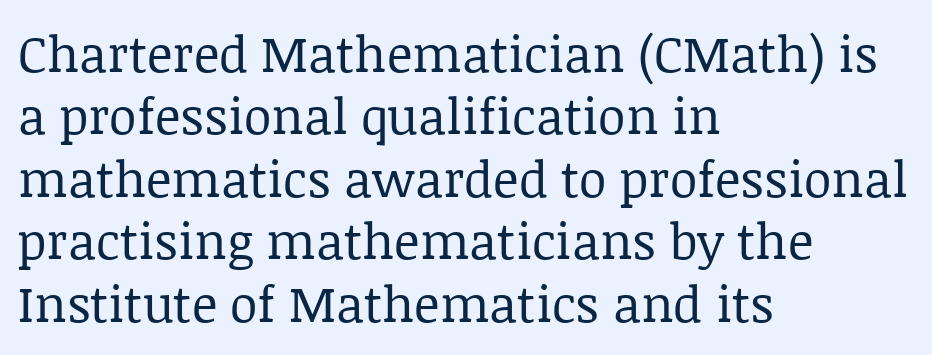
Q: Is the text bold? A: No.
Q: Is the text italic (slanted)? A: No, it is upright.
Q: Is the typeface a serif or a sans-serif typeface? A: Serif.
Q: Is the text underlined? A: No.
Q: How is the paragraph aligned? A: Left-aligned.
Q: Is the spacing between letters normal or unusually wide? A: Normal.
Q: Is the spacing between lines tight, normal or loose? A: Normal.
Q: Width (condensed, normal, or wide)? A: Normal.
Q: Stroke contrast? A: Low.
Q: x-height? A: Large.
Q: Monospaced? A: No.
